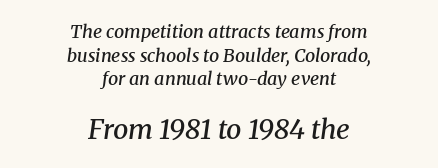
A somewhat darkened texture: the type is semibold rather than bold. The text carries the slant typical of an italic or oblique font. Letter spacing: default. Alignment: centered. A typesetter would call this leading conventional body-copy spacing.
